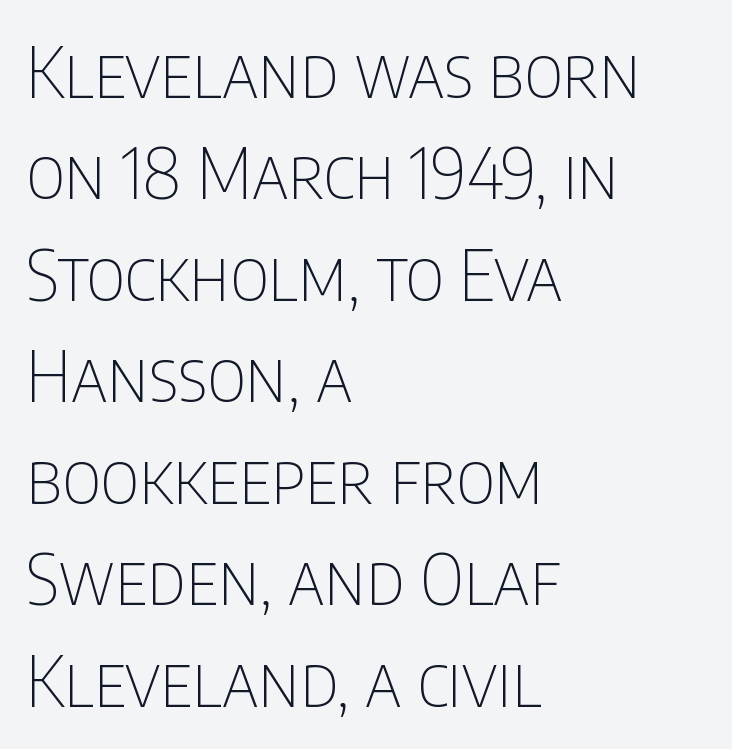
{"serif": "no", "italic": "no", "bold": "no", "weight": "thin", "width": "condensed", "stroke_contrast": "low", "x_height": "large", "monospaced": "no", "underline": "no", "align": "left", "line_spacing": "normal", "line_spacing_ratio": 1.47, "letter_spacing": "normal", "letter_spacing_em": 0.0, "glyph_px": 69}
